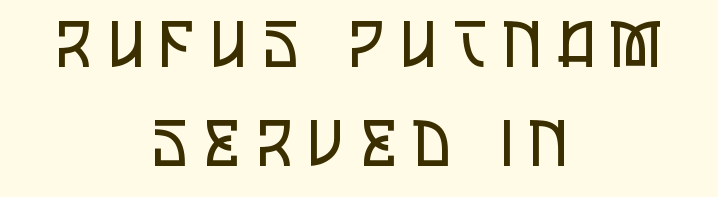
What's the leading like? Ordinary, nothing unusual. The passage shown is typed in a proportional face where columns would drift. Ascenders rise straight up at ninety degrees. This rendering widens character spacing well past its baseline value. The setting favours the middle, as headings and verse often do.
